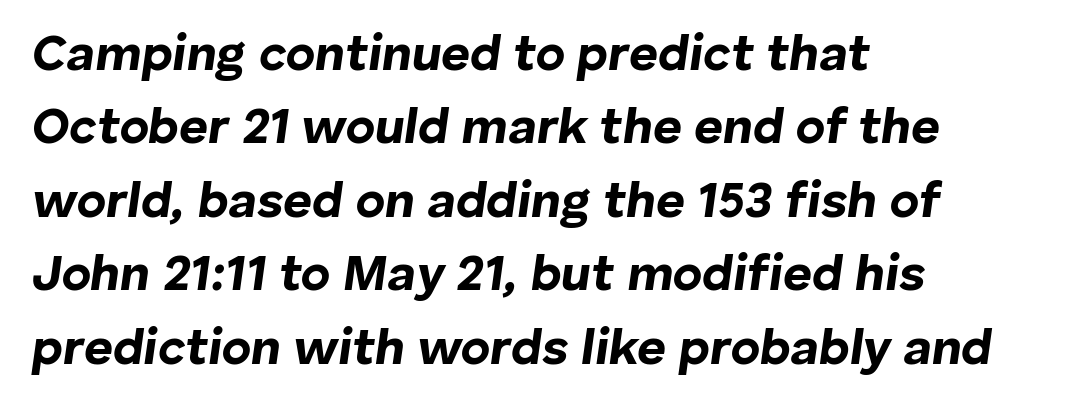
Reading down the block, your eye returns to a fixed left position each line. Think of a printed novel: that variable character pitch is what you see here. Letters rest on an invisible, unmarked baseline. Words appear dense and cohesive because spacing is normal. Italic? Definitely — the glyphs are oblique. A typesetter would call this leading conventional body-copy spacing.
